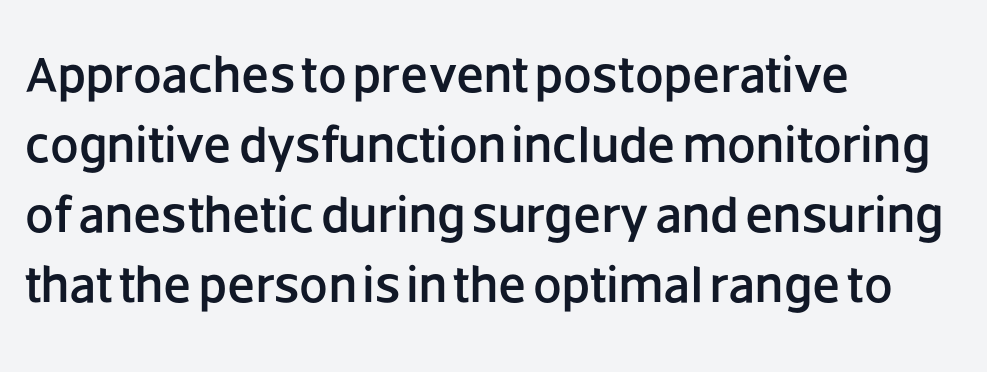
Q: Is the text italic (slanted)? A: No, it is upright.
Q: Is the typeface a serif or a sans-serif typeface? A: Sans-serif.
Q: Is the text underlined? A: No.
Q: How is the paragraph aligned? A: Left-aligned.
Q: Is the spacing between letters normal or unusually wide? A: Normal.
Q: Is the spacing between lines tight, normal or loose? A: Normal.
Q: Width (condensed, normal, or wide)? A: Normal.
Q: Stroke contrast? A: Low.
Q: x-height? A: Large.
Q: Monospaced? A: No.
